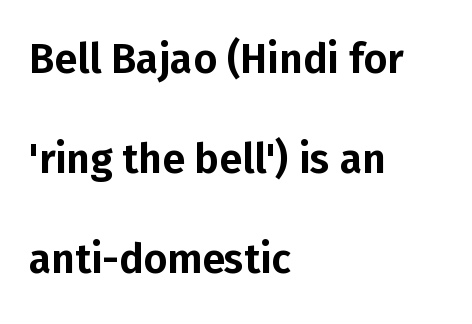
{"serif": "no", "italic": "no", "width": "normal", "stroke_contrast": "low", "x_height": "medium", "monospaced": "no", "underline": "no", "align": "left", "line_spacing": "loose", "line_spacing_ratio": 2.44, "letter_spacing": "normal", "letter_spacing_em": 0.0, "glyph_px": 41}
